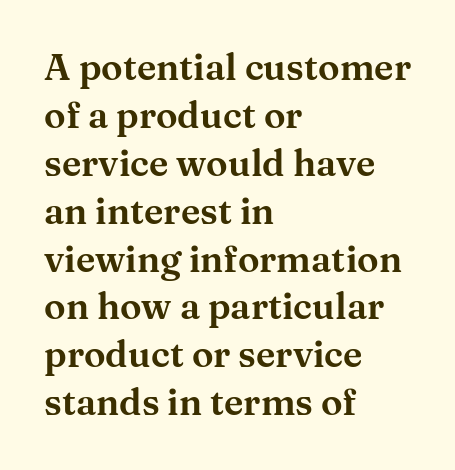
{"serif": "yes", "italic": "no", "width": "wide", "stroke_contrast": "medium", "x_height": "medium", "monospaced": "no", "underline": "no", "align": "left", "line_spacing": "normal", "line_spacing_ratio": 1.33, "letter_spacing": "normal", "letter_spacing_em": 0.0, "glyph_px": 36}
